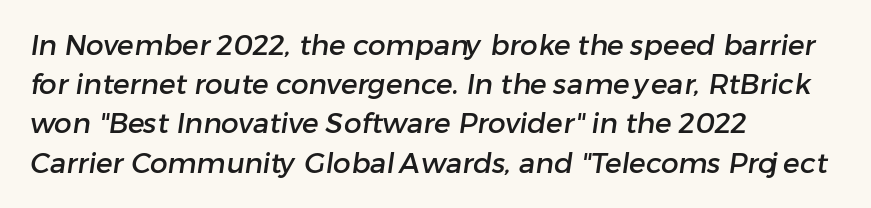
The image shows 28 px sans-serif type; set left-aligned, normal line spacing (1.4x), normal letter spacing, not underlined; low stroke contrast and a medium x-height.
